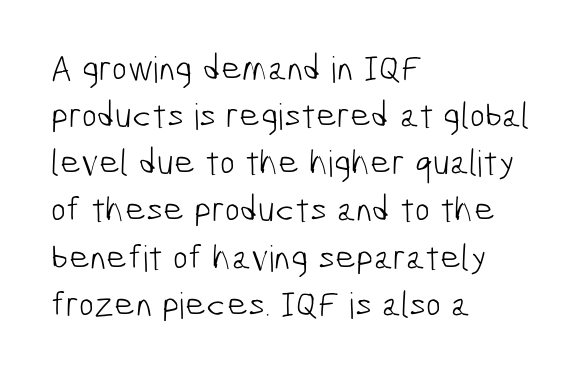
Is the block centered? No — it sits flush against the left margin. Examine the stroke ends and you'll find no serifs. Here the designer chose a conventional face with non-uniform glyph widths. Think standard paragraph weight, or any step lighter than that.
